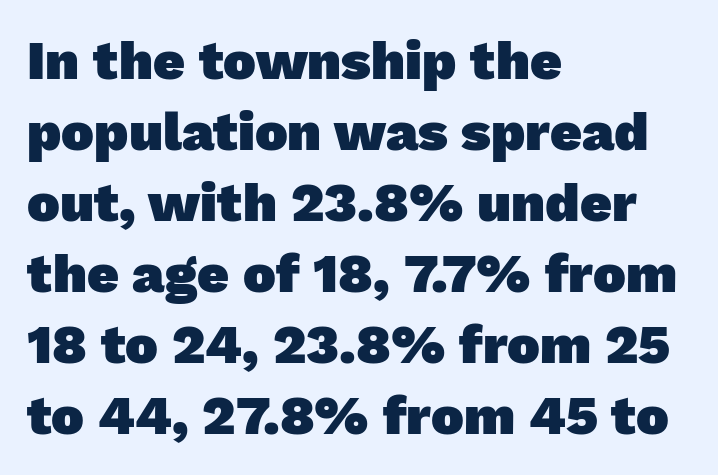
This sample is left-justified, so line endings fall wherever the words run out. Nope, no serifs anywhere on these letters. Strong, thick strokes mark this as bold type. A bare baseline throughout the passage.
